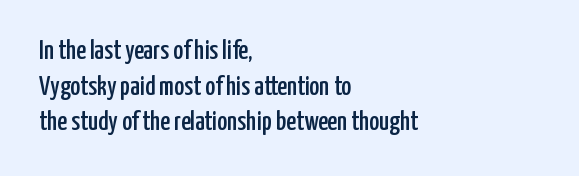
The image shows 27 px text type, upright; set left-aligned, normal line spacing (1.32x), normal letter spacing, not underlined.
